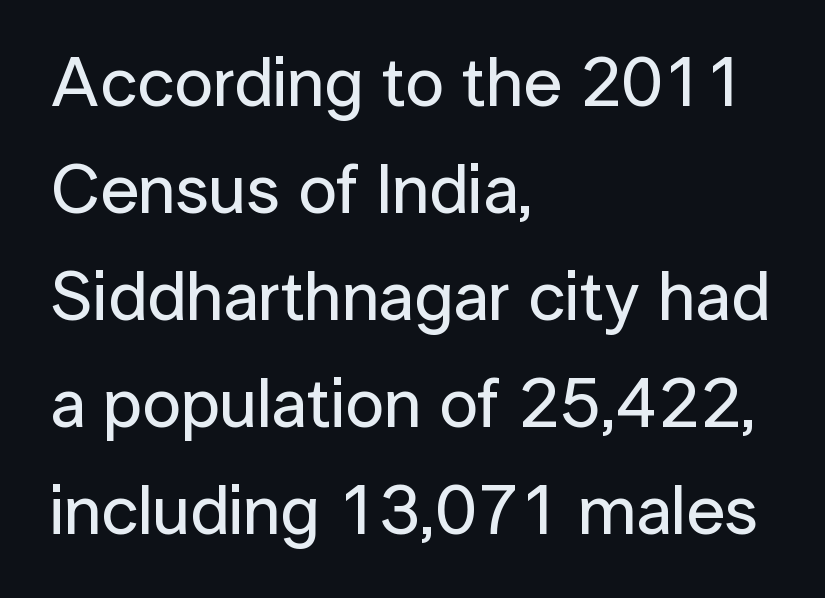
{"serif": "no", "italic": "no", "width": "normal", "stroke_contrast": "low", "x_height": "medium", "monospaced": "no", "underline": "no", "align": "left", "line_spacing": "normal", "line_spacing_ratio": 1.55, "letter_spacing": "normal", "letter_spacing_em": 0.0, "glyph_px": 69}
